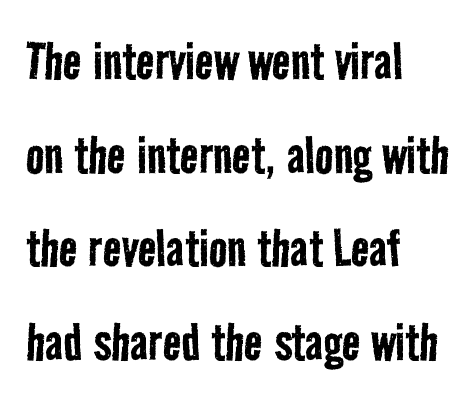
Q: Is the text bold? A: No.
Q: Is the typeface a serif or a sans-serif typeface? A: Sans-serif.
Q: Is the text underlined? A: No.
Q: How is the paragraph aligned? A: Left-aligned.
Q: Is the spacing between letters normal or unusually wide? A: Normal.
Q: Is the spacing between lines tight, normal or loose? A: Normal.
Q: Width (condensed, normal, or wide)? A: Condensed.
Q: Stroke contrast? A: Low.
Q: x-height? A: Medium.
Q: Monospaced? A: No.
